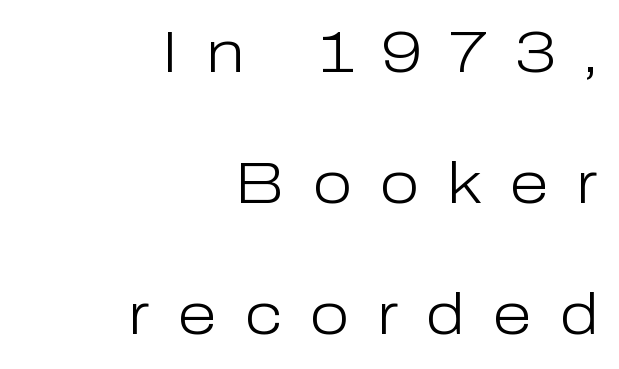
{"serif": "no", "italic": "no", "bold": "no", "weight": "light", "width": "normal", "stroke_contrast": "low", "x_height": "medium", "monospaced": "no", "underline": "no", "align": "right", "line_spacing": "loose", "line_spacing_ratio": 2.26, "letter_spacing": "wide", "letter_spacing_em": 0.47, "glyph_px": 58}
